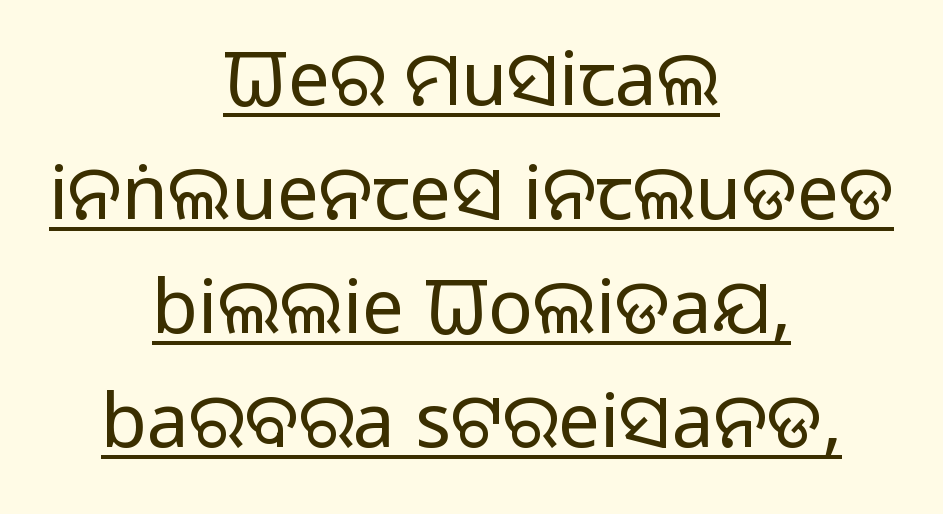
{"serif": "no", "italic": "no", "bold": "no", "weight": "regular", "width": "normal", "stroke_contrast": "low", "x_height": "large", "monospaced": "no", "underline": "yes", "align": "center", "line_spacing": "normal", "line_spacing_ratio": 1.52, "letter_spacing": "normal", "letter_spacing_em": 0.0, "glyph_px": 75}
